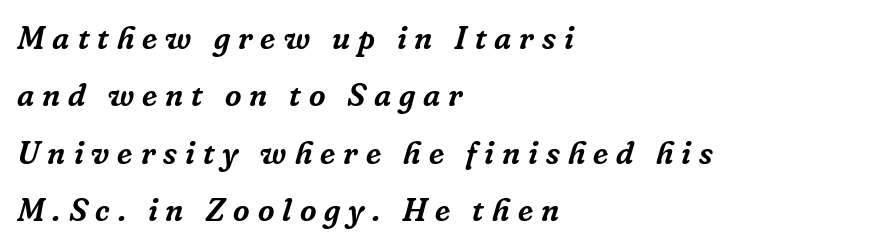
Slant detected: the letters are inclined. Here the designer chose a conventional face with non-uniform glyph widths. A classic flush-left, rag-right setting is used for this passage. Descenders are the only things crossing below the line. This sample uses a serif face. What stands out about the letter spacing? Its width — letters are far apart.
